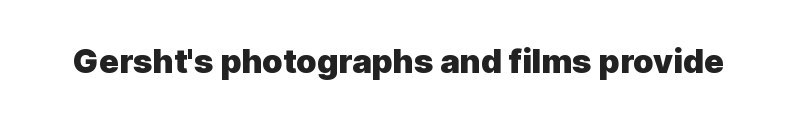
Q: Is the text bold? A: Yes.
Q: Is the text italic (slanted)? A: No, it is upright.
Q: Is the typeface a serif or a sans-serif typeface? A: Sans-serif.
Q: Is the text underlined? A: No.
Q: Is the spacing between letters normal or unusually wide? A: Normal.
Q: Width (condensed, normal, or wide)? A: Normal.
Q: x-height? A: Medium.
Q: Monospaced? A: No.
